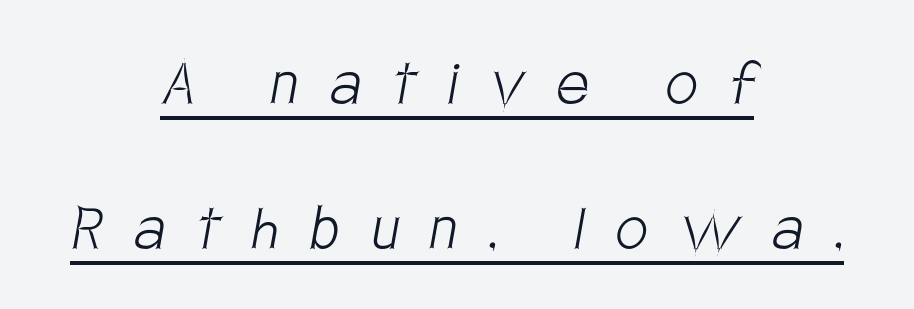
The image shows 72 px light, condensed sans-serif type; set centered, loose line spacing (2.02x), unusually wide letter spacing (+0.45 em), underlined; low stroke contrast and a large x-height.
